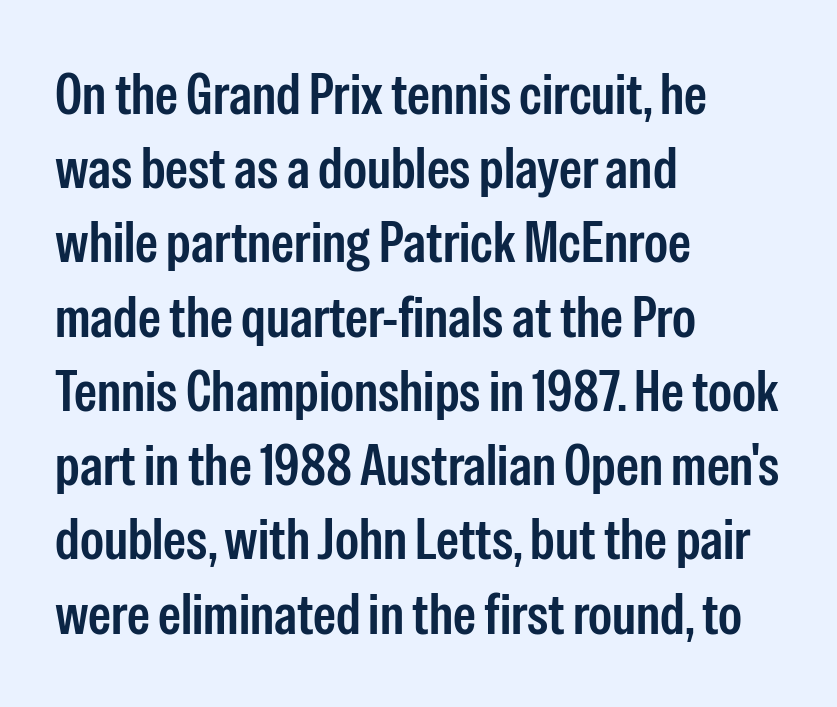
Q: Is the text italic (slanted)? A: No, it is upright.
Q: Is the typeface a serif or a sans-serif typeface? A: Sans-serif.
Q: Is the text underlined? A: No.
Q: How is the paragraph aligned? A: Left-aligned.
Q: Is the spacing between letters normal or unusually wide? A: Normal.
Q: Is the spacing between lines tight, normal or loose? A: Normal.
Q: Width (condensed, normal, or wide)? A: Condensed.
Q: Stroke contrast? A: Low.
Q: x-height? A: Medium.
Q: Monospaced? A: No.
